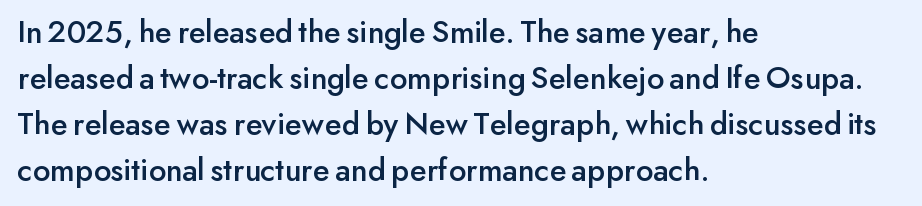
{"serif": "no", "italic": "no", "width": "normal", "stroke_contrast": "low", "x_height": "small", "monospaced": "no", "underline": "no", "align": "left", "line_spacing": "normal", "line_spacing_ratio": 1.39, "letter_spacing": "normal", "letter_spacing_em": 0.0, "glyph_px": 33}
